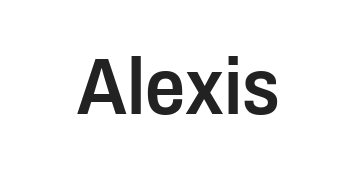
The image shows 79 px semibold, condensed sans-serif type, upright; set normal letter spacing, not underlined; low stroke contrast and a medium x-height.
